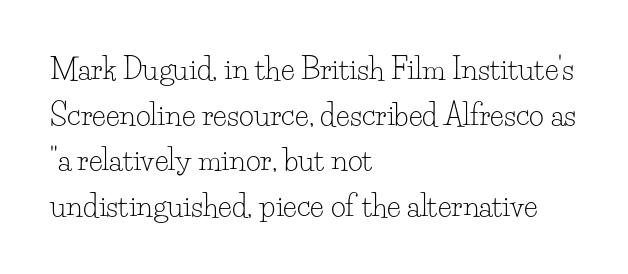
Lines of text with bare space underneath. In terms of letterform style, serifs are clearly present. The axis of the letterforms is exactly vertical. A typesetter would call this proportional, since set widths differ per character. If you measured baseline to baseline, you'd find a middling distance. Caption: multi-line text, flush left, ragged right.
